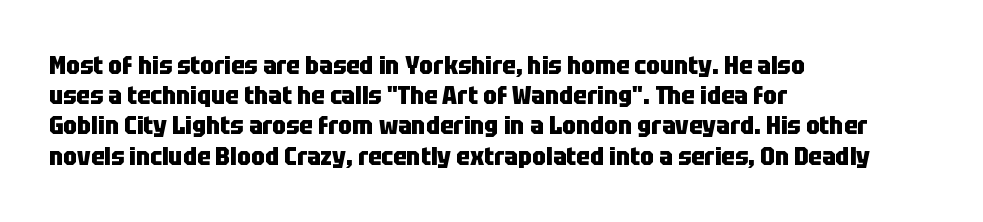
The passage shown is emphatically bold. The space directly below the letters is spotless. Tracking here is standard; glyphs follow each other at the usual distance. Where is the straight margin? On the left.
